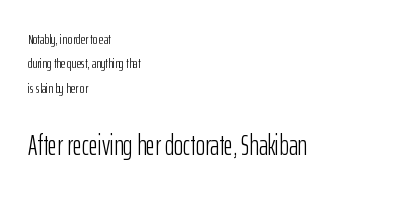
{"serif": "no", "italic": "no", "bold": "no", "weight": "light", "width": "condensed", "stroke_contrast": "low", "x_height": "medium", "monospaced": "no", "underline": "no", "align": "left", "line_spacing_ratio": 1.74, "letter_spacing": "normal", "letter_spacing_em": 0.0, "larger_block": "second", "size_ratio": 2.0, "glyph_px": 28}
